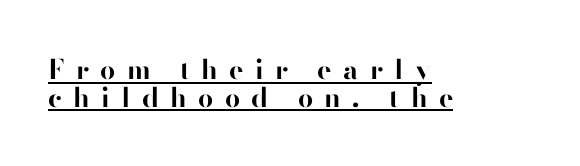
Q: Is the text bold? A: Yes.
Q: Is the text italic (slanted)? A: No, it is upright.
Q: Is the text underlined? A: Yes.
Q: How is the paragraph aligned? A: Left-aligned.
Q: Is the spacing between letters normal or unusually wide? A: Unusually wide.
Q: Is the spacing between lines tight, normal or loose? A: Tight.
